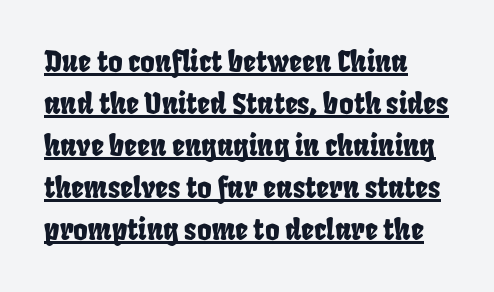
{"serif": "no", "width": "condensed", "stroke_contrast": "low", "x_height": "large", "monospaced": "no", "underline": "yes", "align": "left", "line_spacing": "normal", "line_spacing_ratio": 1.5, "letter_spacing": "normal", "letter_spacing_em": 0.0, "glyph_px": 28}
